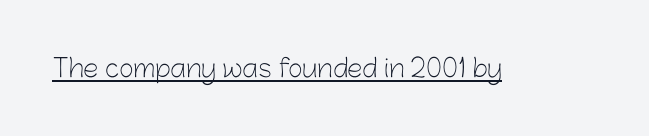
{"italic": "no", "bold": "no", "underline": "yes", "letter_spacing": "normal", "letter_spacing_em": 0.0, "glyph_px": 25}
